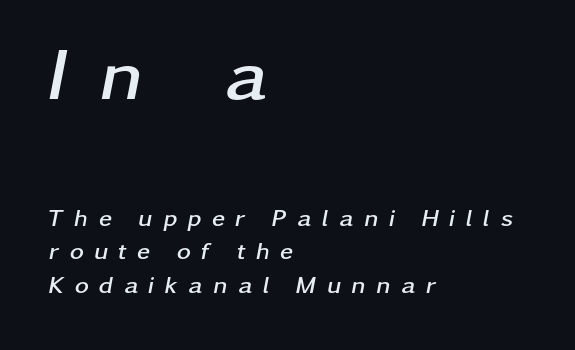
The image shows 73 px semibold, wide type, italic (leaning right); set left-aligned, normal line spacing (1.39x), unusually wide letter spacing (+0.43 em), not underlined; the first (top) block is 3.04x larger; low stroke contrast and a medium x-height.
